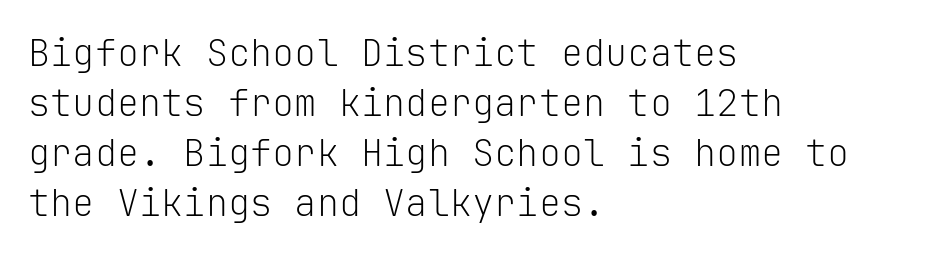
Q: Is the text bold? A: No.
Q: Is the text italic (slanted)? A: No, it is upright.
Q: Is the typeface a serif or a sans-serif typeface? A: Sans-serif.
Q: Is the text underlined? A: No.
Q: How is the paragraph aligned? A: Left-aligned.
Q: Is the spacing between letters normal or unusually wide? A: Normal.
Q: Is the spacing between lines tight, normal or loose? A: Normal.
Q: Width (condensed, normal, or wide)? A: Normal.
Q: Stroke contrast? A: Low.
Q: x-height? A: Medium.
Q: Monospaced? A: Yes.
